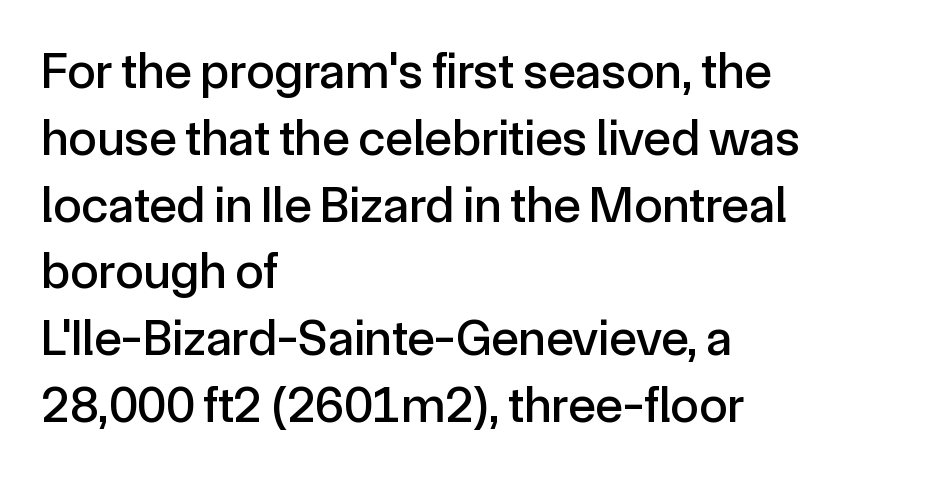
The area under the type is left untouched. The paragraph has a hard left edge and a soft right edge. Every character sits straight up, as roman type does. Interline gaps are of average width in this sample. The horizontal fit of the characters is conventional and even. Font category for this specimen: sans-serif.
